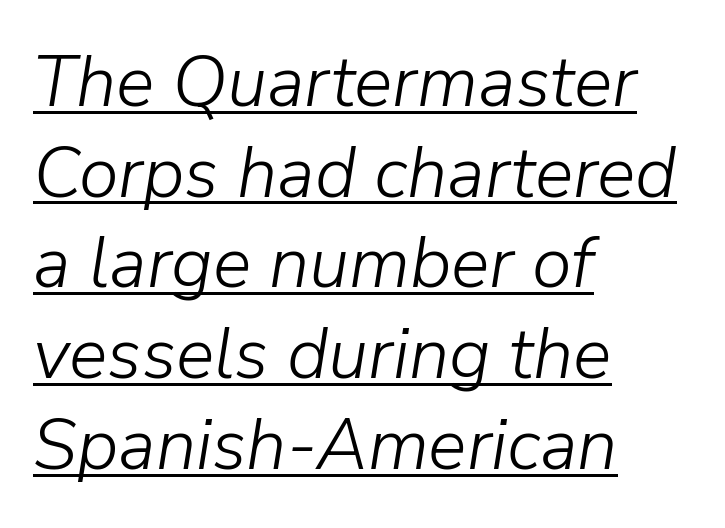
{"italic": "yes", "lean": "right", "slant_degrees": 9, "bold": "no", "weight": "light", "width": "normal", "stroke_contrast": "low", "x_height": "medium", "monospaced": "no", "underline": "yes", "align": "left", "line_spacing": "normal", "line_spacing_ratio": 1.26, "letter_spacing": "normal", "letter_spacing_em": 0.0, "glyph_px": 72}
